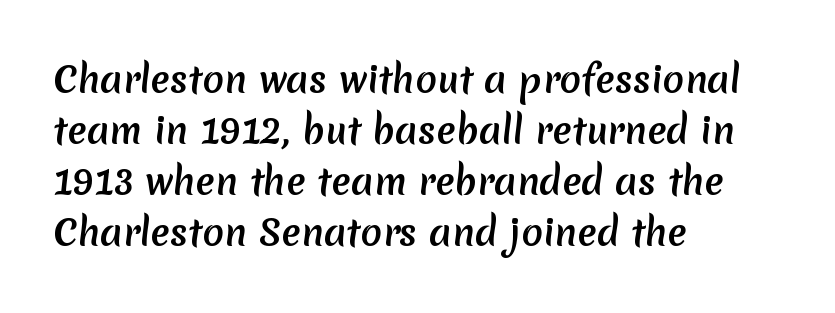
The image shows 36 px semibold sans-serif type; set left-aligned, normal line spacing (1.42x), normal letter spacing, not underlined; low stroke contrast and a medium x-height.
